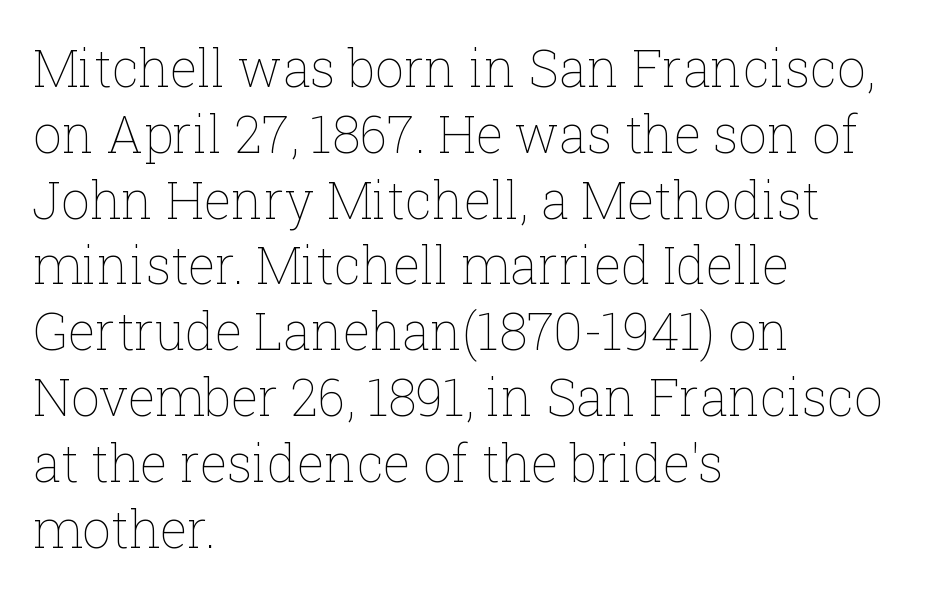
Q: Is the text bold? A: No.
Q: Is the text italic (slanted)? A: No, it is upright.
Q: Is the text underlined? A: No.
Q: How is the paragraph aligned? A: Left-aligned.
Q: Is the spacing between letters normal or unusually wide? A: Normal.
Q: Is the spacing between lines tight, normal or loose? A: Normal.
Q: Width (condensed, normal, or wide)? A: Normal.
Q: Stroke contrast? A: Low.
Q: x-height? A: Medium.
Q: Monospaced? A: No.
